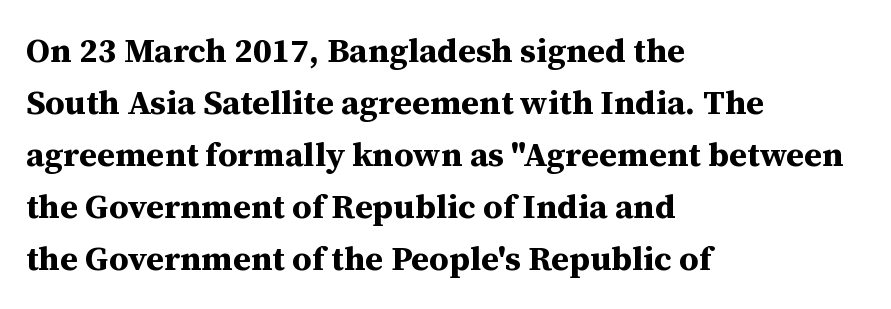
These lines were composed using upright roman letters. Compared with an ordinary text face, these strokes are far heavier — a full bold. Do the characters align in a grid? No, the font is proportional. The face used here is rendered with its standard letterfit.
